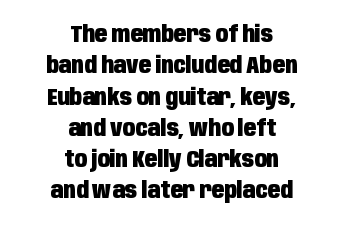
The image shows 23 px bold type, upright; set centered, normal line spacing (1.36x), normal letter spacing, not underlined.
